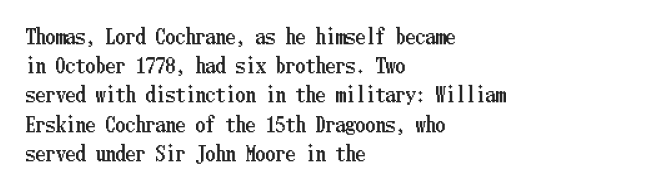
The image shows 20 px text type, upright; set left-aligned, normal line spacing (1.46x), normal letter spacing, not underlined.
